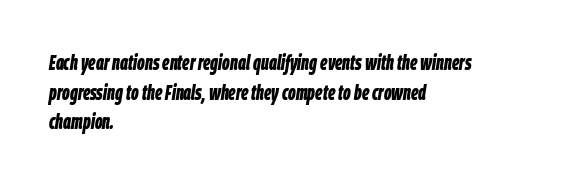
The image shows 21 px bold type, italic (leaning right); set left-aligned, normal line spacing (1.41x), normal letter spacing, not underlined.
